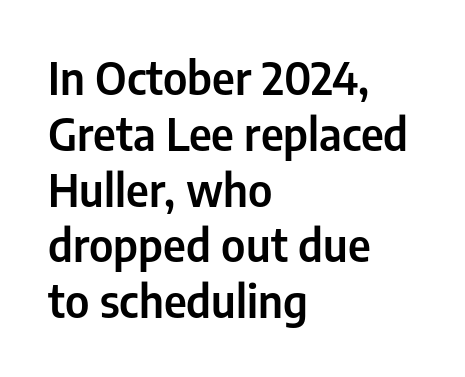
The letters sit at their default tracking, neither squeezed nor spread. The lettering holds an erect, upright posture throughout. The ragged edge is on the right, which tells us the setting is flush left. The glyphs are unaccompanied by any horizontal stroke below them. The passage shown is typed in a proportional face where columns would drift. Look at the bottom of the vertical strokes: they stop flat, with no serifs.
